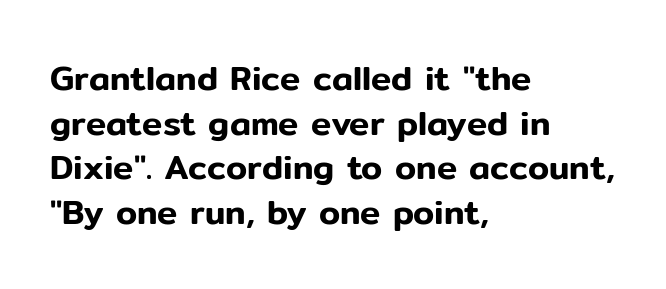
The passage shown is typeset with a sans-serif family. Character widths vary here, with narrow letters taking less room than wide ones. Vertically, the passage feels balanced, rows spaced as you'd expect. Between one letter and the next there's only the usual sliver of space. These lines stack with their left ends in a neat column. In terms of posture, this sample is upright.
